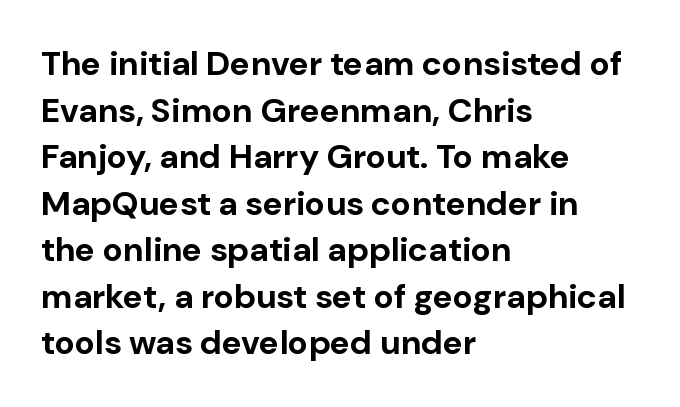
The typeface chosen for these lines omits serifs. The designer left line spacing at the default. The strokes are fattened all the way to bold. Think of a printed novel: that variable character pitch is what you see here. The ragged edge is on the right, which tells us the setting is flush left.
